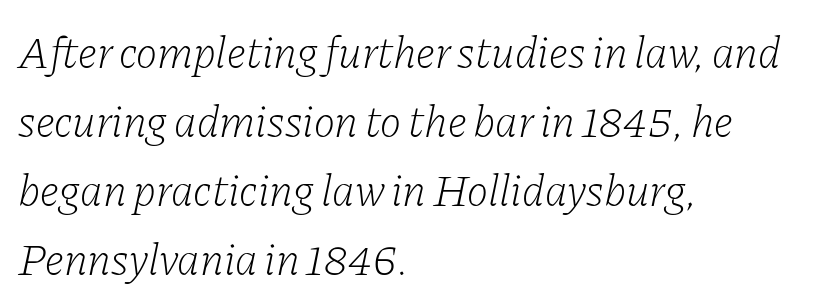
The image shows 45 px light serif type, italic (leaning right); set left-aligned, normal line spacing (1.53x), normal letter spacing, not underlined; low stroke contrast and a medium x-height.
